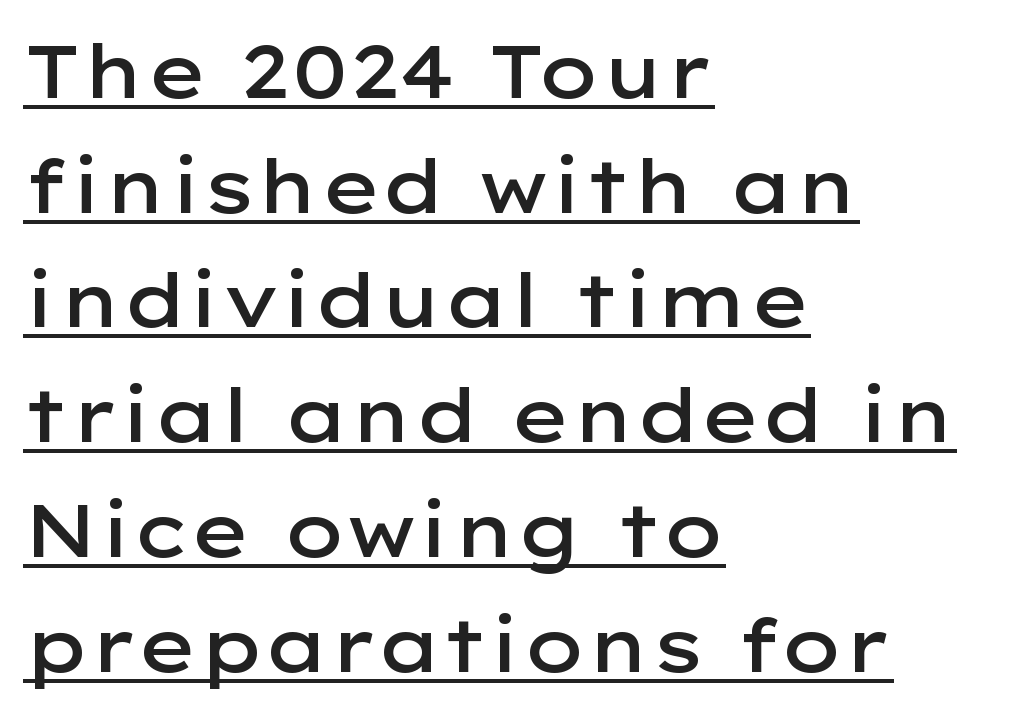
{"serif": "no", "italic": "no", "bold": "semi", "weight": "semibold", "width": "wide", "stroke_contrast": "low", "x_height": "medium", "monospaced": "no", "underline": "yes", "align": "left", "line_spacing": "normal", "line_spacing_ratio": 1.53, "letter_spacing": "normal", "letter_spacing_em": 0.0, "glyph_px": 75}
